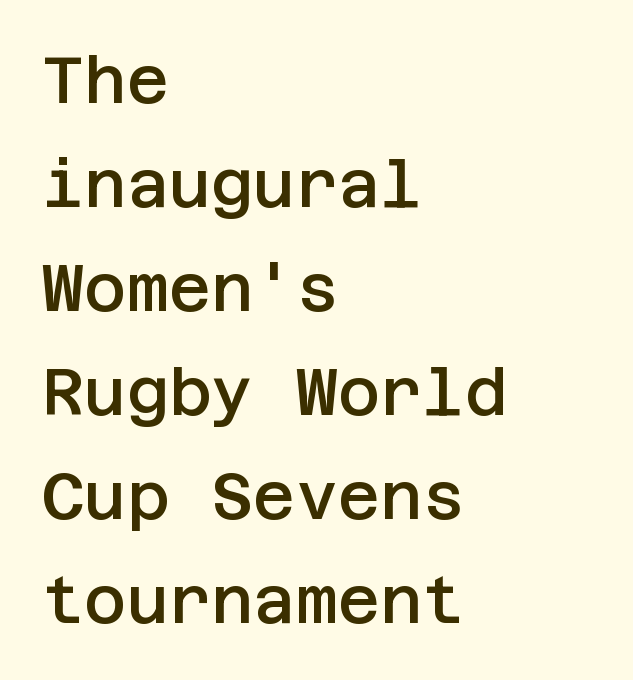
{"serif": "no", "italic": "no", "bold": "semi", "weight": "semibold", "width": "normal", "stroke_contrast": "low", "x_height": "large", "underline": "no", "align": "left", "line_spacing": "normal", "line_spacing_ratio": 1.6, "letter_spacing": "normal", "letter_spacing_em": 0.0, "glyph_px": 65}
